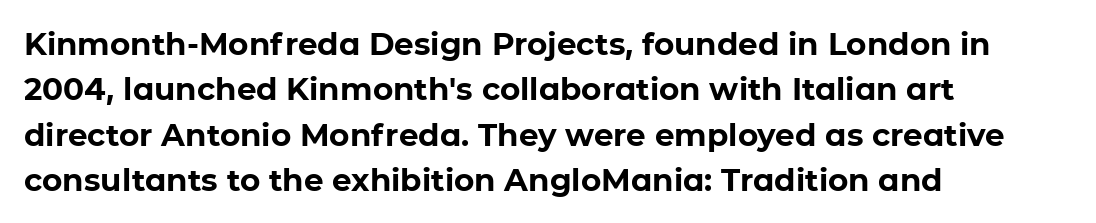
Q: Is the text bold? A: Yes.
Q: Is the text italic (slanted)? A: No, it is upright.
Q: Is the typeface a serif or a sans-serif typeface? A: Sans-serif.
Q: Is the text underlined? A: No.
Q: How is the paragraph aligned? A: Left-aligned.
Q: Is the spacing between letters normal or unusually wide? A: Normal.
Q: Is the spacing between lines tight, normal or loose? A: Normal.
Q: Width (condensed, normal, or wide)? A: Normal.
Q: Stroke contrast? A: Low.
Q: x-height? A: Medium.
Q: Monospaced? A: No.
